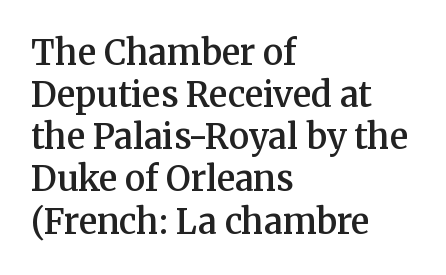
Designer's note — italics off, roman on. Nothing unusual about the tracking: characters are spaced as the font intends. The text was rendered using a seriffed face with decorative stroke endings. Line beginnings align vertically; line endings do not. A semibold gives these letters moderate extra thickness, short of bold.
